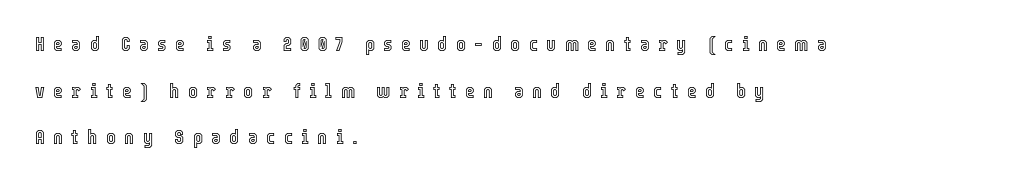
{"italic": "no", "underline": "no", "align": "left", "line_spacing": "loose", "line_spacing_ratio": 2.22, "letter_spacing": "wide", "letter_spacing_em": 0.4, "glyph_px": 21}
